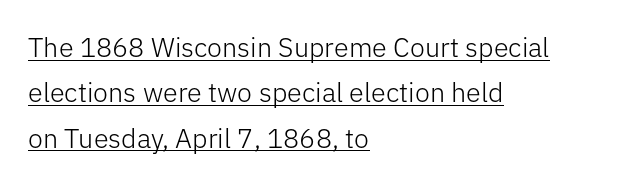
Q: Is the text bold? A: No.
Q: Is the text italic (slanted)? A: No, it is upright.
Q: Is the text underlined? A: Yes.
Q: How is the paragraph aligned? A: Left-aligned.
Q: Is the spacing between letters normal or unusually wide? A: Normal.
Q: Is the spacing between lines tight, normal or loose? A: Normal.
